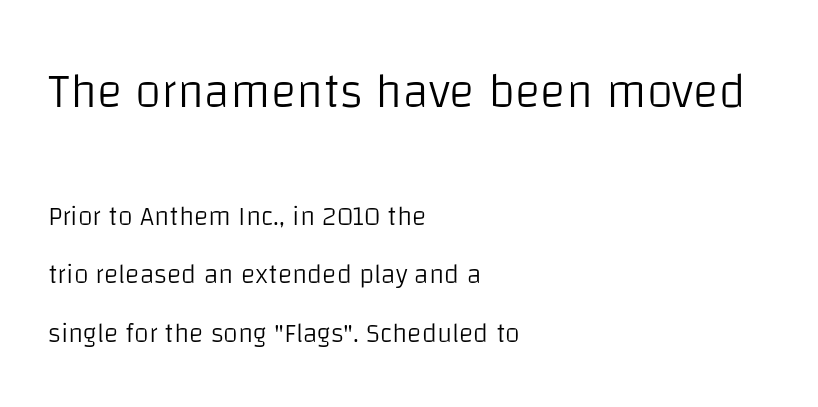
Check the space under the baseline: it is left empty. Summary of weight: not heavy and not bold. Tracking here is standard; glyphs follow each other at the usual distance. The space between consecutive lines is lavish. A typesetter would mark this as roman, not italic. The lines are quadded left.
